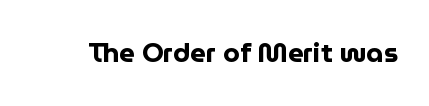
The image shows 27 px bold type, upright; set normal letter spacing, not underlined.
